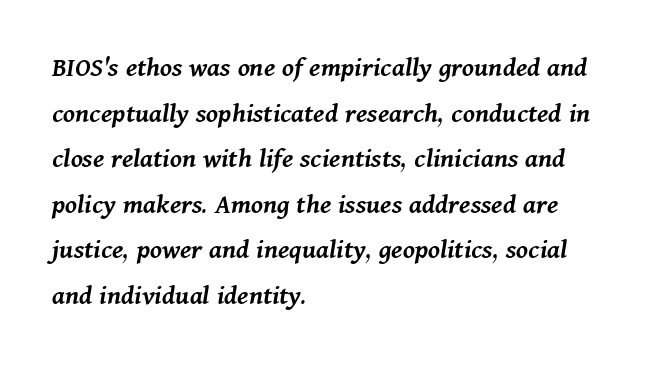
The image shows 29 px semibold type, italic (leaning right); set left-aligned, normal line spacing (1.57x), normal letter spacing, not underlined; medium stroke contrast and a medium x-height.
